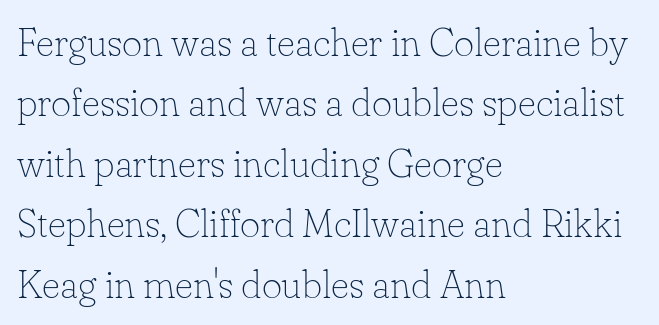
The image shows 39 px thin serif type, upright; set left-aligned, normal line spacing (1.55x), normal letter spacing, not underlined; low stroke contrast and a small x-height.
